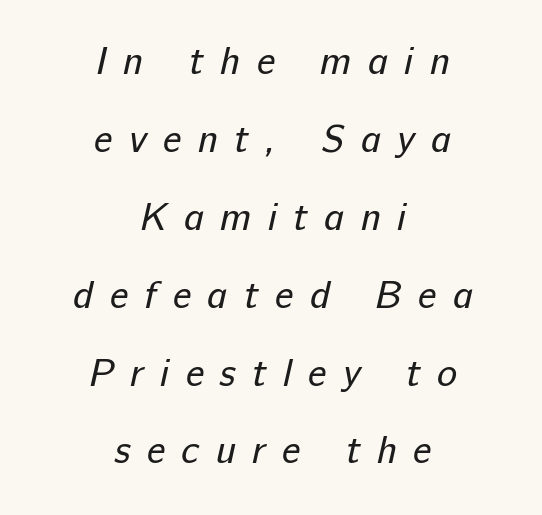
The image shows 38 px regular-weight sans-serif type; set centered, loose line spacing (2.05x), unusually wide letter spacing (+0.43 em), not underlined; low stroke contrast and a medium x-height.
